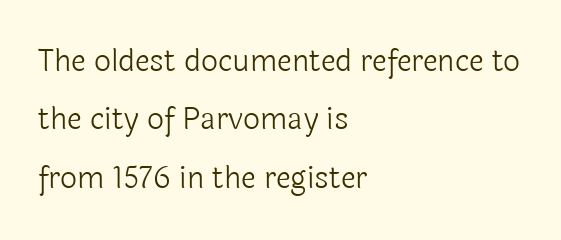
Q: Is the text bold? A: No.
Q: Is the text italic (slanted)? A: No, it is upright.
Q: Is the typeface a serif or a sans-serif typeface? A: Sans-serif.
Q: Is the text underlined? A: No.
Q: How is the paragraph aligned? A: Left-aligned.
Q: Is the spacing between letters normal or unusually wide? A: Normal.
Q: Is the spacing between lines tight, normal or loose? A: Loose.
Q: Width (condensed, normal, or wide)? A: Normal.
Q: x-height? A: Medium.
Q: Monospaced? A: No.
